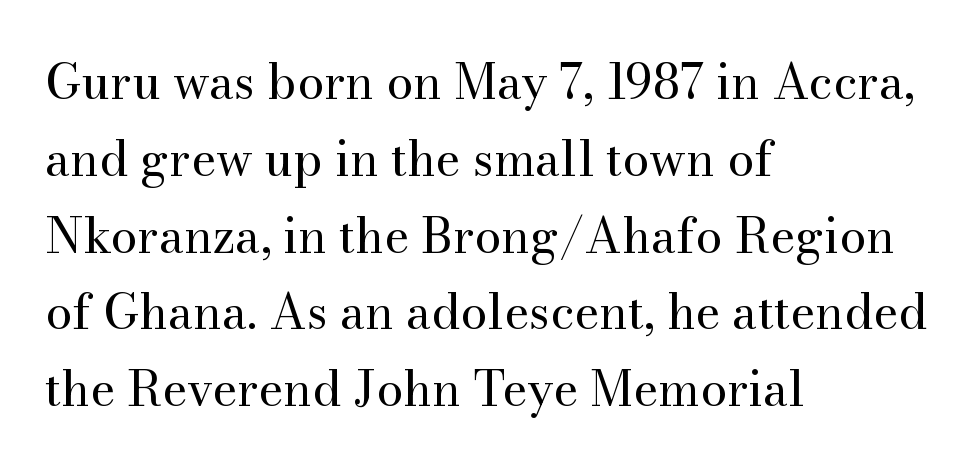
Stems here are at most as thick as an everyday book face. The face used here is proportionally spaced, like ordinary book or web type. Is the block centered? No — it sits flush against the left margin. Observe the serifs anchoring each vertical stroke in this sample.
